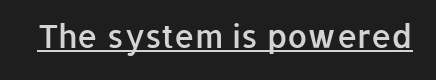
The string is rendered with underlining switched on. Grotesque or geometric, the face here clearly has no serifs. The letters sit at their default tracking, neither squeezed nor spread. This sample has the flowing, uneven cadence of proportional lettering. Nope, not italic — everything's standing straight. Caption: semibold face, moderately heavy strokes.
